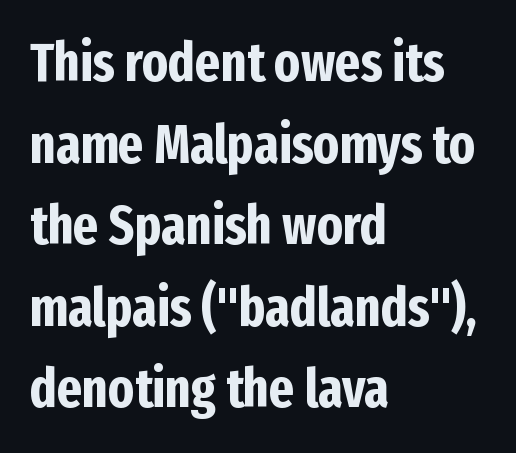
{"serif": "no", "italic": "no", "bold": "yes", "weight": "bold", "width": "condensed", "stroke_contrast": "low", "x_height": "medium", "monospaced": "no", "underline": "no", "align": "left", "line_spacing": "normal", "line_spacing_ratio": 1.51, "letter_spacing": "normal", "letter_spacing_em": 0.0, "glyph_px": 54}
